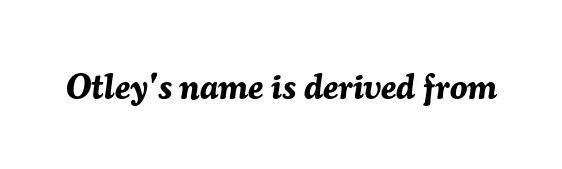
{"italic": "yes", "lean": "right", "slant_degrees": 7, "bold": "yes", "weight": "bold", "width": "normal", "stroke_contrast": "medium", "x_height": "medium", "monospaced": "no", "underline": "no", "letter_spacing": "normal", "letter_spacing_em": 0.0, "glyph_px": 35}
